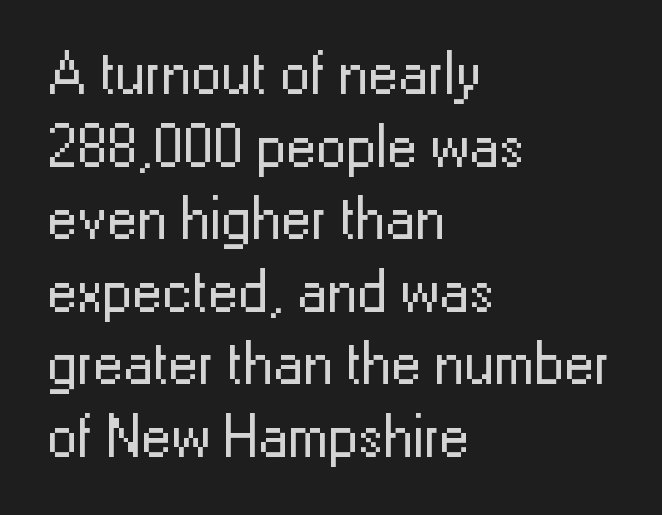
Q: Is the text bold? A: No.
Q: Is the text italic (slanted)? A: No, it is upright.
Q: Is the typeface a serif or a sans-serif typeface? A: Sans-serif.
Q: Is the text underlined? A: No.
Q: How is the paragraph aligned? A: Left-aligned.
Q: Is the spacing between letters normal or unusually wide? A: Normal.
Q: Width (condensed, normal, or wide)? A: Normal.
Q: Stroke contrast? A: Low.
Q: x-height? A: Medium.
Q: Monospaced? A: No.
